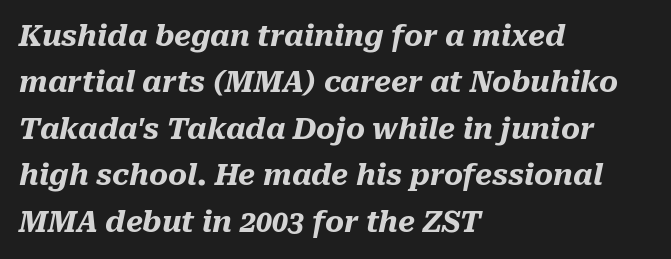
The space directly below the letters is spotless. Observe the ordinary spacing: letters are neighbours, not strangers. Is there much room between lines? A standard amount, neither cramped nor airy. Short and long lines alike share a common starting point at left. Tall strokes in this sample are angled rather than plumb.
